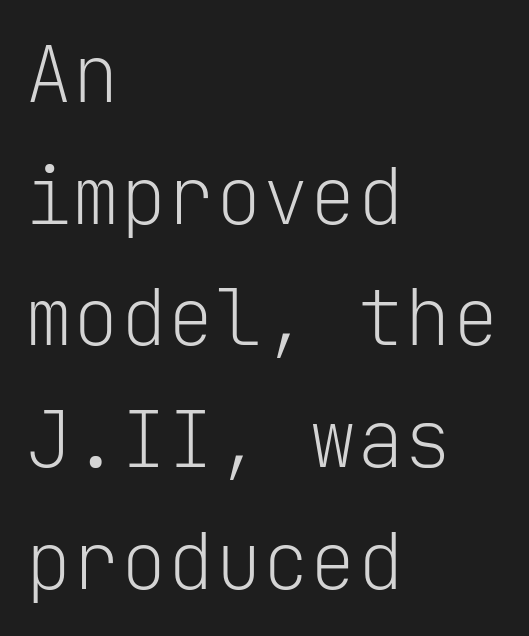
{"serif": "no", "italic": "no", "bold": "no", "weight": "light", "width": "normal", "stroke_contrast": "low", "x_height": "medium", "monospaced": "yes", "underline": "no", "align": "left", "line_spacing": "normal", "line_spacing_ratio": 1.54, "letter_spacing": "normal", "letter_spacing_em": 0.0, "glyph_px": 79}
